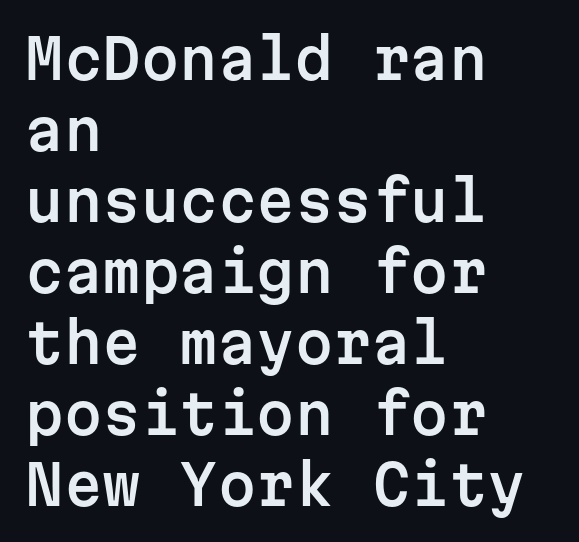
The image shows 55 px sans-serif type, upright, monospaced; set left-aligned, normal line spacing (1.29x), normal letter spacing, not underlined; low stroke contrast and a medium x-height.
